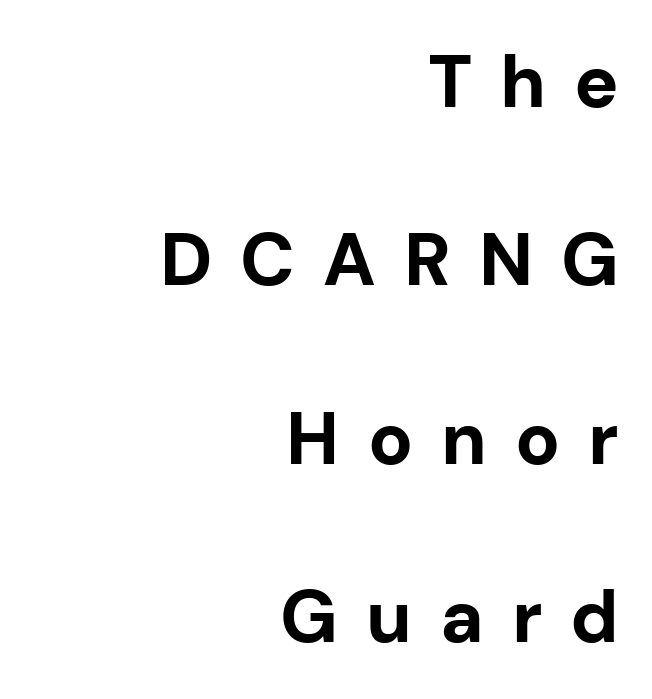
{"serif": "no", "italic": "no", "bold": "yes", "weight": "bold", "width": "normal", "stroke_contrast": "low", "x_height": "medium", "monospaced": "no", "underline": "no", "align": "right", "line_spacing": "loose", "line_spacing_ratio": 2.41, "letter_spacing": "wide", "letter_spacing_em": 0.38, "glyph_px": 74}
